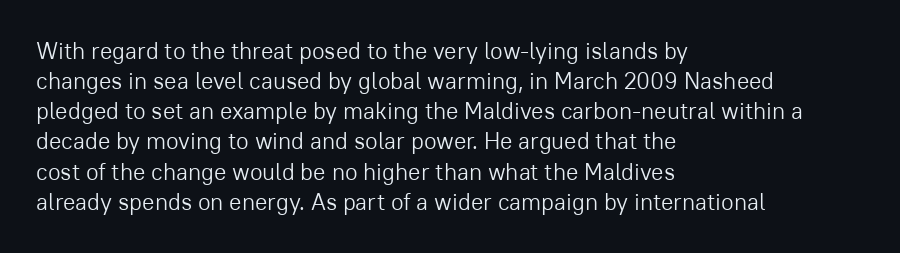
Q: Is the text bold? A: No.
Q: Is the text italic (slanted)? A: No, it is upright.
Q: Is the text underlined? A: No.
Q: How is the paragraph aligned? A: Left-aligned.
Q: Is the spacing between letters normal or unusually wide? A: Normal.
Q: Is the spacing between lines tight, normal or loose? A: Normal.
